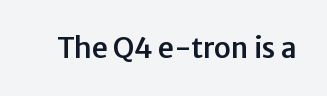
Tracking here is standard; glyphs follow each other at the usual distance. You can tell it's not italic because the verticals are truly vertical. Typographically, this falls in the sans-serif category. The letters advance in unequal steps, a hallmark of proportional type. No word sits above an underline.
